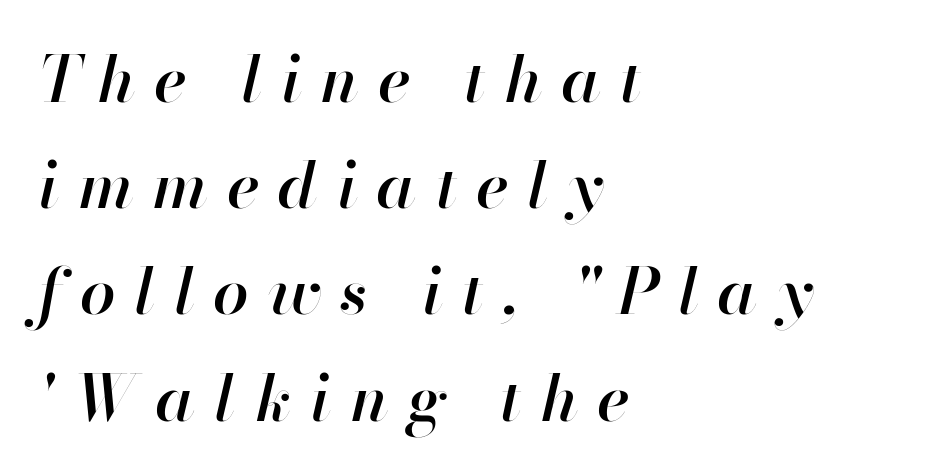
The rag falls on the right side of this text block. The passage shown is typed in a proportional face where columns would drift. Words float on clear page, feet unadorned. The block of text has a typical density, with ordinary space between rows. This sample uses expanded letter spacing, leaving extra air between glyphs.
